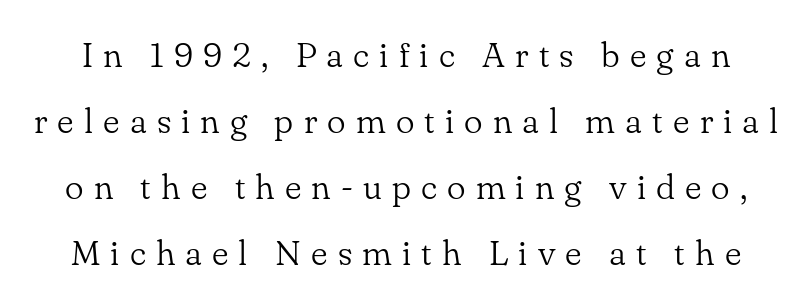
The image shows 35 px light serif type, upright; set line spacing 1.89x, unusually wide letter spacing (+0.29 em), not underlined; low stroke contrast and a small x-height.
